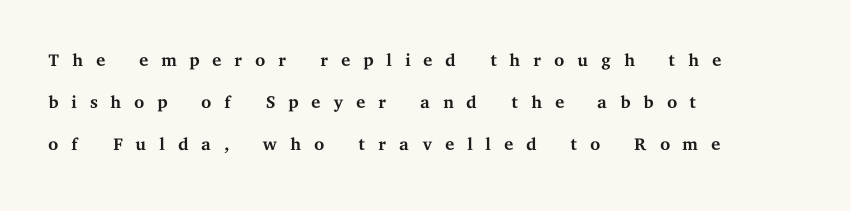
What stands out about the letter spacing? Its width — letters are far apart. Stems here are at most as thick as an everyday book face. Regular leading. The lettering stays uniformly vertical, giving the passage a roman look. Is the block centered? No — it sits flush against the left margin.
